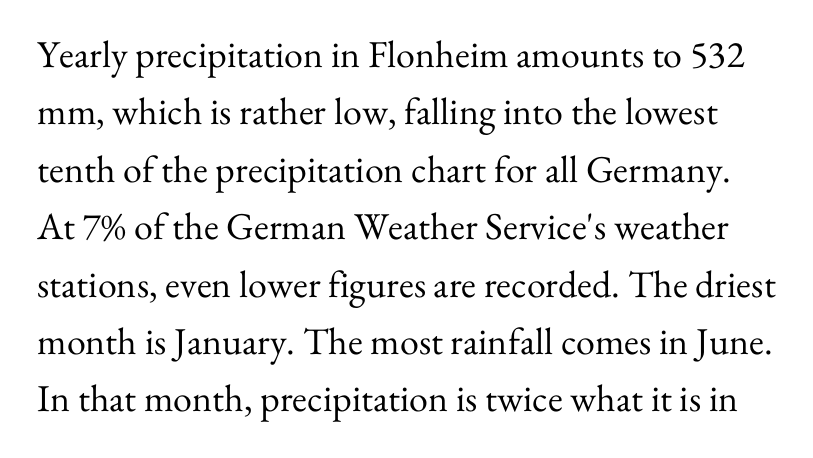
{"serif": "yes", "italic": "no", "bold": "no", "weight": "regular", "width": "normal", "stroke_contrast": "medium", "x_height": "small", "monospaced": "no", "underline": "no", "line_spacing": "normal", "line_spacing_ratio": 1.51, "letter_spacing": "normal", "letter_spacing_em": 0.0, "glyph_px": 38}
